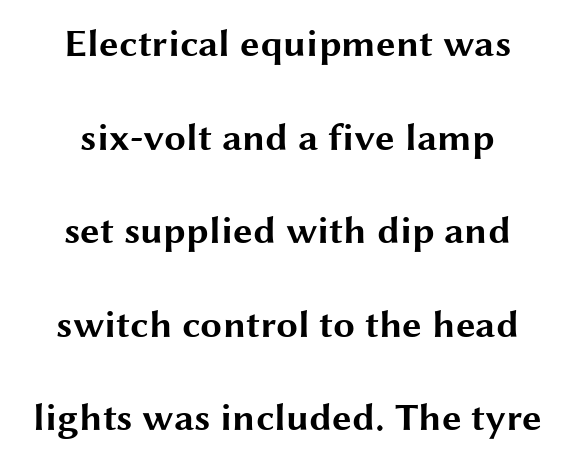
The rag falls on both sides of this text block equally. The rendering shows plain stroke endings on the letterforms — a sans-serif design. Looks like regular typesetting: each glyph gets only the width it needs. Compared with typical body copy, the letter spacing here is the same. Each new line begins a long way beneath the previous one.
